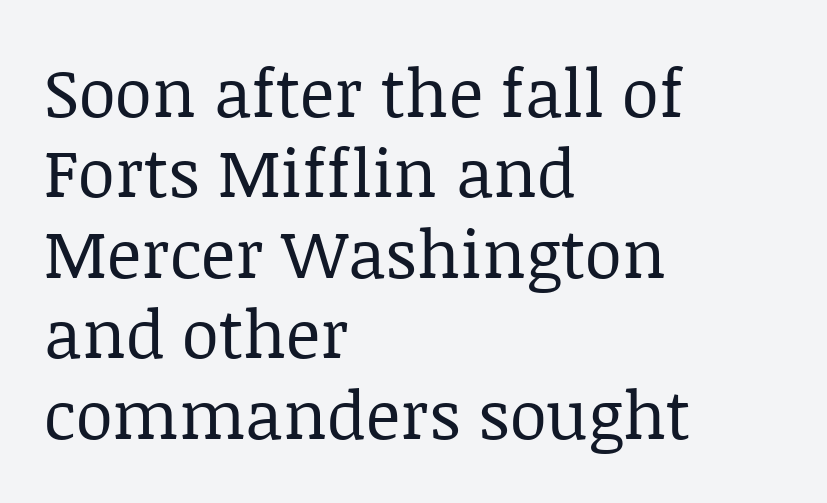
Q: Is the text bold? A: No.
Q: Is the text italic (slanted)? A: No, it is upright.
Q: Is the typeface a serif or a sans-serif typeface? A: Serif.
Q: Is the text underlined? A: No.
Q: How is the paragraph aligned? A: Left-aligned.
Q: Is the spacing between letters normal or unusually wide? A: Normal.
Q: Width (condensed, normal, or wide)? A: Normal.
Q: Stroke contrast? A: Low.
Q: x-height? A: Large.
Q: Monospaced? A: No.
